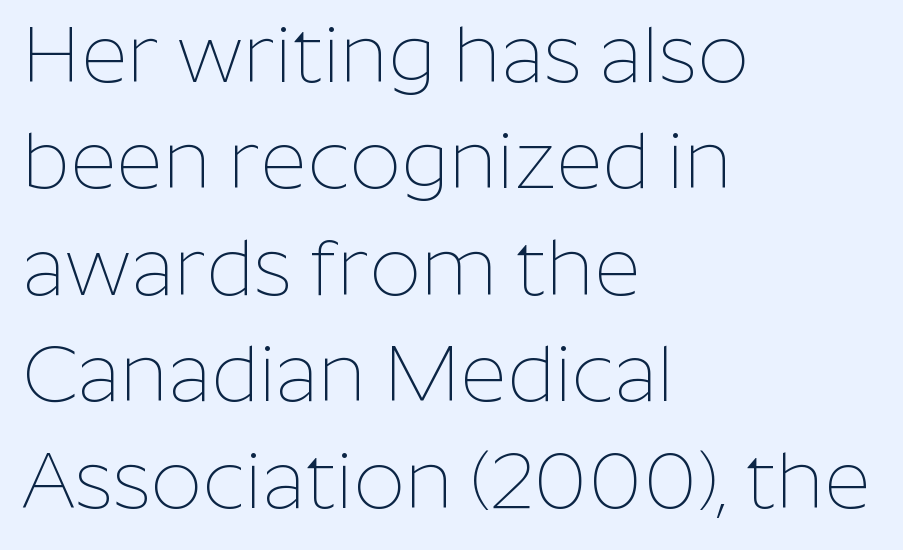
{"serif": "no", "italic": "no", "bold": "no", "weight": "thin", "width": "normal", "stroke_contrast": "low", "x_height": "medium", "monospaced": "no", "underline": "no", "align": "left", "line_spacing": "normal", "line_spacing_ratio": 1.33, "letter_spacing": "normal", "letter_spacing_em": 0.0, "glyph_px": 80}
